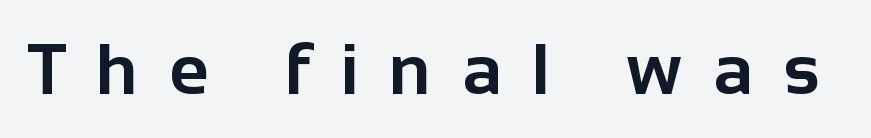
The image shows 72 px bold sans-serif type, upright; set unusually wide letter spacing (+0.42 em), not underlined; low stroke contrast and a medium x-height.
